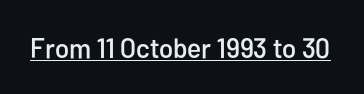
Think of a printed novel: that variable character pitch is what you see here. This rendering features underlined lettering. Words appear dense and cohesive because spacing is normal. The font family rendered here belongs to the sans-serif group. The lettering holds an erect, upright posture throughout.
